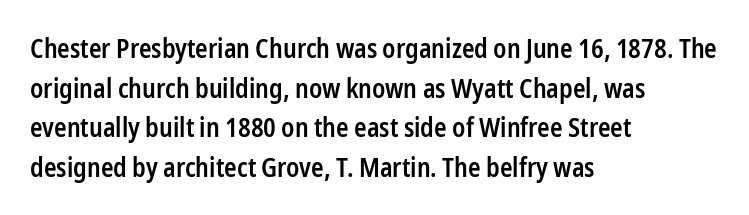
Q: Is the text bold? A: Semi-bold.
Q: Is the text italic (slanted)? A: No, it is upright.
Q: Is the text underlined? A: No.
Q: How is the paragraph aligned? A: Left-aligned.
Q: Is the spacing between letters normal or unusually wide? A: Normal.
Q: Is the spacing between lines tight, normal or loose? A: Normal.
